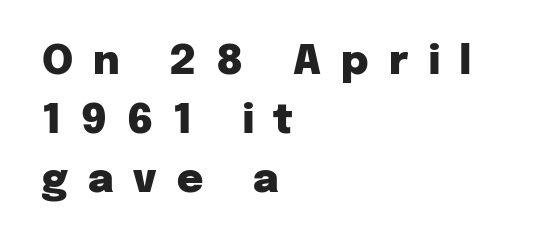
{"serif": "no", "italic": "no", "bold": "yes", "weight": "heavy", "width": "normal", "stroke_contrast": "low", "x_height": "medium", "monospaced": "no", "underline": "no", "align": "left", "line_spacing": "normal", "line_spacing_ratio": 1.47, "letter_spacing": "wide", "letter_spacing_em": 0.5, "glyph_px": 40}
